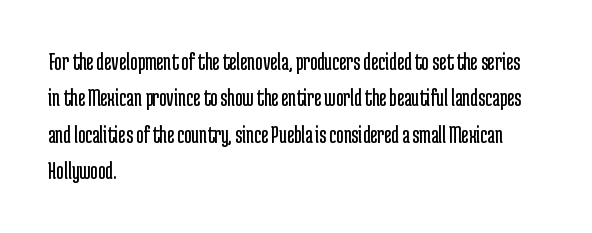
{"italic": "no", "bold": "no", "underline": "no", "align": "left", "line_spacing": "normal", "line_spacing_ratio": 1.46, "letter_spacing": "normal", "letter_spacing_em": 0.0, "glyph_px": 25}
